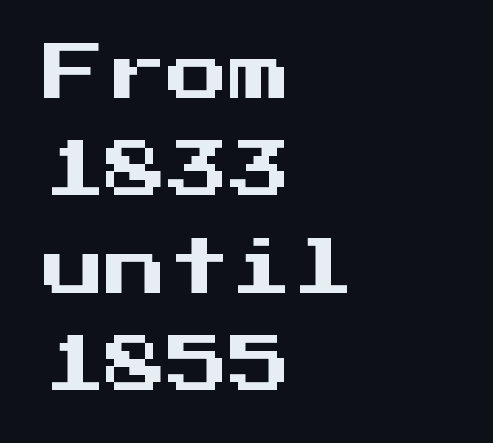
Q: Is the text italic (slanted)? A: No, it is upright.
Q: Is the typeface a serif or a sans-serif typeface? A: Sans-serif.
Q: Is the text underlined? A: No.
Q: How is the paragraph aligned? A: Left-aligned.
Q: Is the spacing between letters normal or unusually wide? A: Normal.
Q: Is the spacing between lines tight, normal or loose? A: Normal.
Q: Width (condensed, normal, or wide)? A: Normal.
Q: Stroke contrast? A: Medium.
Q: x-height? A: Medium.
Q: Monospaced? A: Yes.
